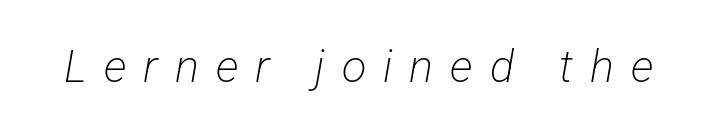
Stroke terminals: plain, sans-serif. Students, note that the glyphs here are deliberately spaced far apart. Nobody drew a line under any word here. Here the designer chose a conventional face with non-uniform glyph widths.
